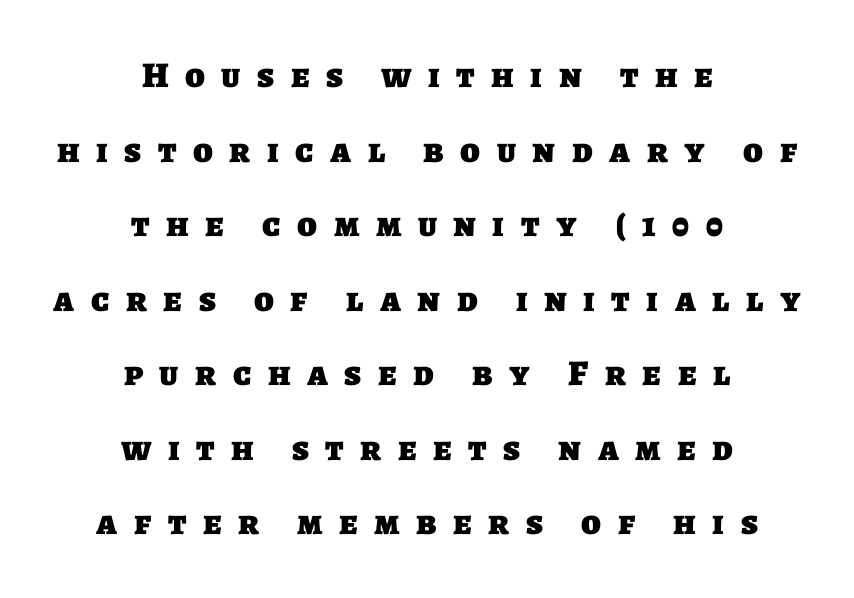
{"serif": "no", "bold": "yes", "weight": "heavy", "width": "normal", "stroke_contrast": "low", "x_height": "large", "monospaced": "no", "underline": "no", "align": "center", "line_spacing": "loose", "line_spacing_ratio": 2.07, "letter_spacing": "wide", "letter_spacing_em": 0.46, "glyph_px": 36}
